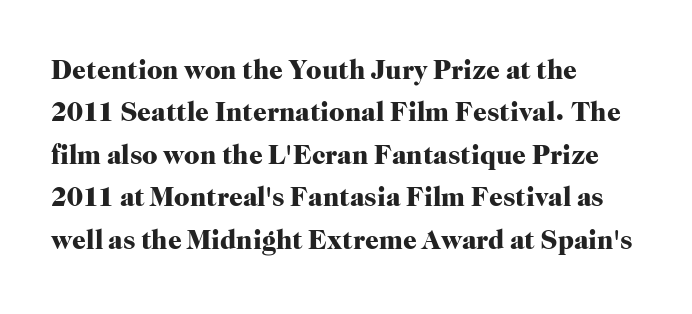
{"italic": "no", "bold": "yes", "underline": "no", "align": "left", "line_spacing": "normal", "line_spacing_ratio": 1.57, "letter_spacing": "normal", "letter_spacing_em": 0.0, "glyph_px": 27}
